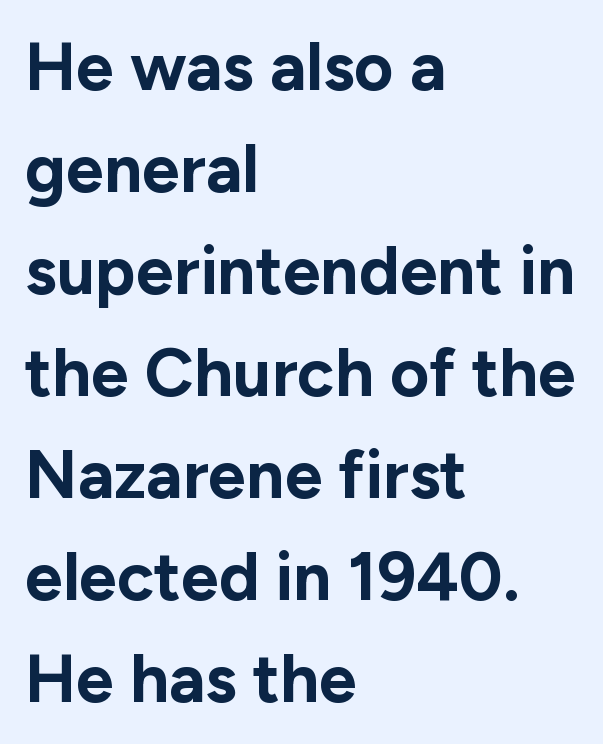
The image shows 68 px bold sans-serif type, upright; set left-aligned, normal line spacing (1.5x), normal letter spacing, not underlined; low stroke contrast and a medium x-height.
